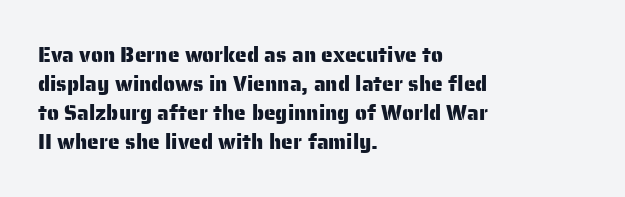
Does the leading feel generous? No, just average. Nobody touched the tracking dial on this one. This is the regular roman posture of the typeface. Visually the block forms a straight wall on the left and a jagged coastline on the right.
